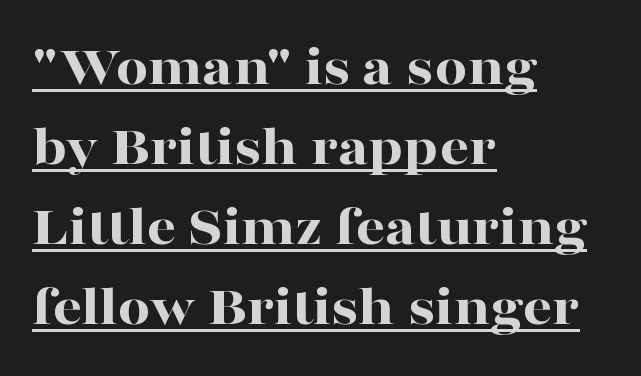
Q: Is the text bold? A: Yes.
Q: Is the text italic (slanted)? A: No, it is upright.
Q: Is the typeface a serif or a sans-serif typeface? A: Serif.
Q: Is the text underlined? A: Yes.
Q: How is the paragraph aligned? A: Left-aligned.
Q: Is the spacing between letters normal or unusually wide? A: Normal.
Q: Is the spacing between lines tight, normal or loose? A: Normal.
Q: Width (condensed, normal, or wide)? A: Wide.
Q: Stroke contrast? A: High.
Q: x-height? A: Medium.
Q: Monospaced? A: No.
